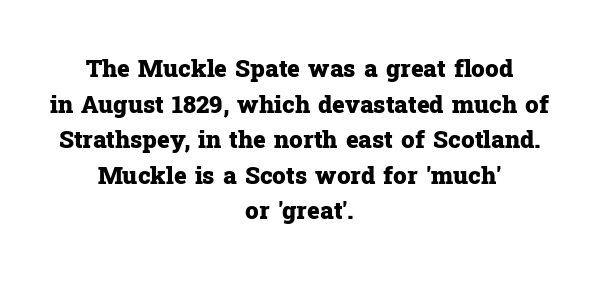
The image shows 24 px bold type, upright; set centered, normal line spacing (1.48x), normal letter spacing, not underlined.
